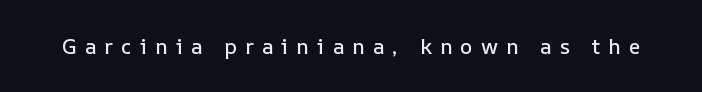
The image shows 21 px text type, upright; set unusually wide letter spacing (+0.38 em), not underlined.
